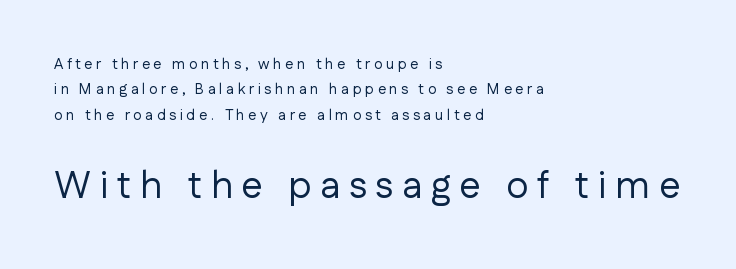
{"serif": "no", "italic": "no", "bold": "no", "weight": "regular", "width": "normal", "stroke_contrast": "low", "x_height": "medium", "monospaced": "no", "underline": "no", "align": "left", "line_spacing": "normal", "line_spacing_ratio": 1.69, "letter_spacing": "wide", "letter_spacing_em": 0.23, "larger_block": "second", "size_ratio": 2.53, "glyph_px": 38}
